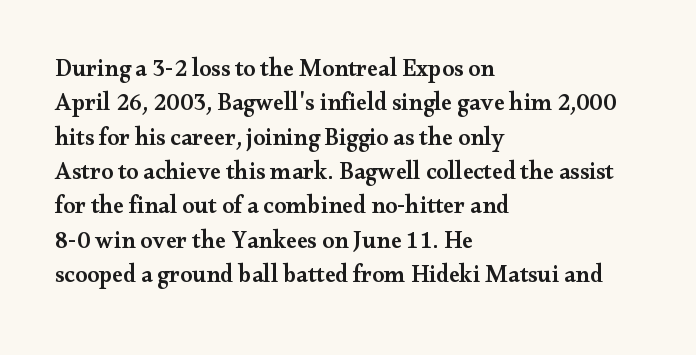
Q: Is the text bold? A: Semi-bold.
Q: Is the text italic (slanted)? A: No, it is upright.
Q: Is the text underlined? A: No.
Q: How is the paragraph aligned? A: Left-aligned.
Q: Is the spacing between letters normal or unusually wide? A: Normal.
Q: Is the spacing between lines tight, normal or loose? A: Normal.
